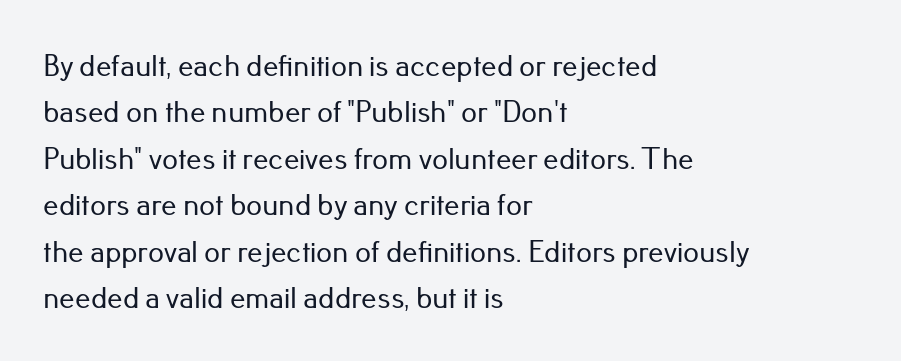
The image shows 31 px sans-serif type, upright; set left-aligned, normal line spacing (1.5x), normal letter spacing, not underlined; low stroke contrast and a small x-height.
